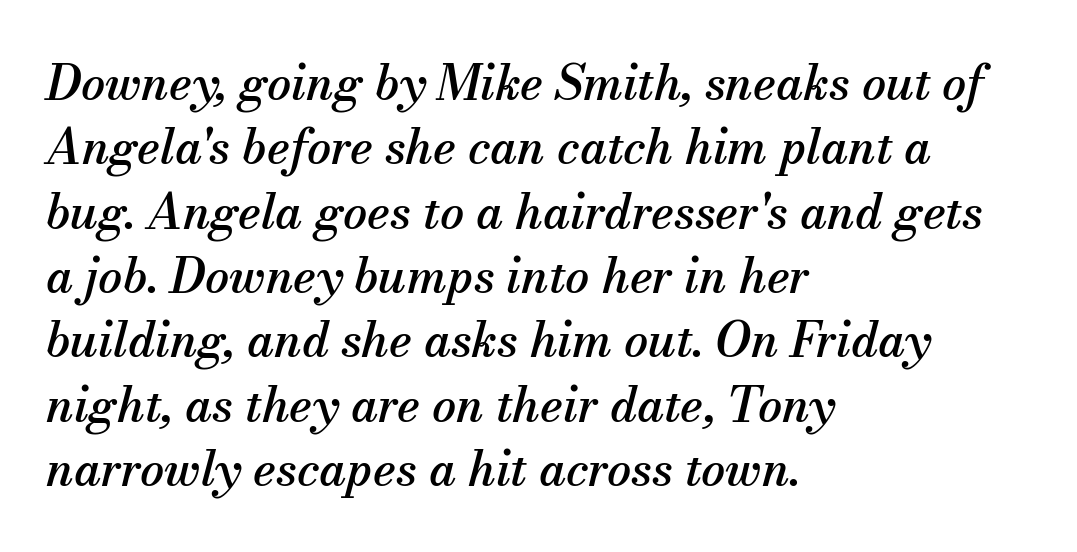
Descenders are the only things crossing below the line. Between one letter and the next there's only the usual sliver of space. The letters advance in unequal steps, a hallmark of proportional type. Compared with a centered layout, this one pins lines to the left instead. Interline gaps are of average width in this sample. The whole block is typeset with a tilt.
